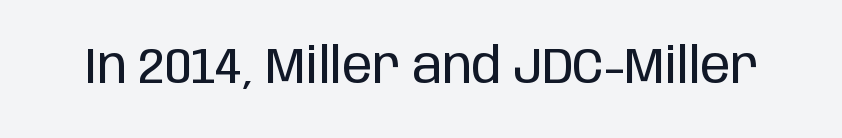
The image shows 50 px regular-weight, condensed sans-serif type, upright; set normal letter spacing, not underlined; low stroke contrast and a large x-height.
